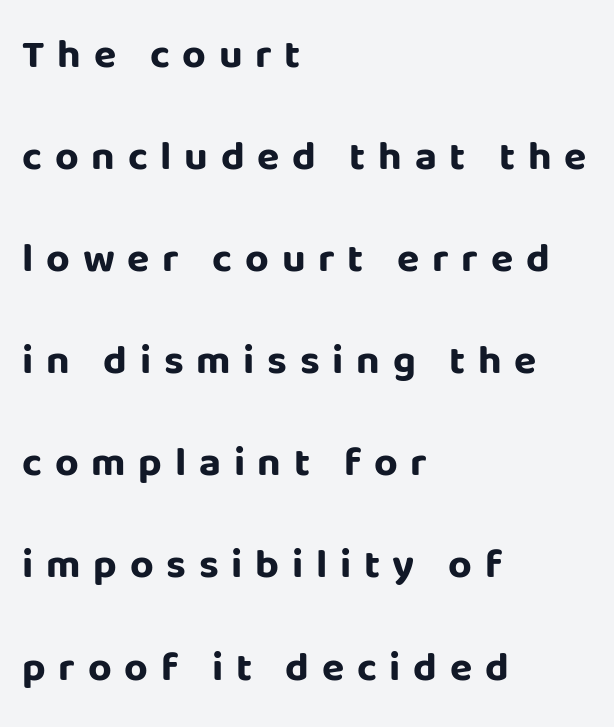
{"serif": "no", "italic": "no", "bold": "yes", "weight": "bold", "width": "normal", "stroke_contrast": "low", "x_height": "large", "monospaced": "no", "underline": "no", "align": "left", "line_spacing": "loose", "line_spacing_ratio": 2.49, "letter_spacing": "wide", "letter_spacing_em": 0.31, "glyph_px": 41}
